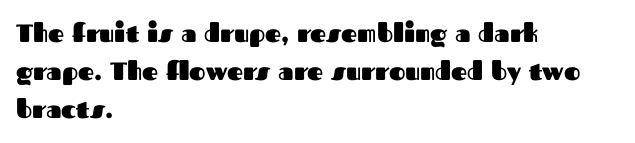
The image shows 25 px bold type, upright; set left-aligned, normal line spacing (1.53x), normal letter spacing, not underlined.
